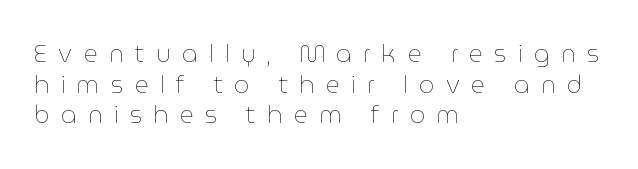
{"italic": "no", "bold": "no", "underline": "no", "align": "left", "line_spacing": "normal", "line_spacing_ratio": 1.28, "letter_spacing": "wide", "letter_spacing_em": 0.47, "glyph_px": 24}
